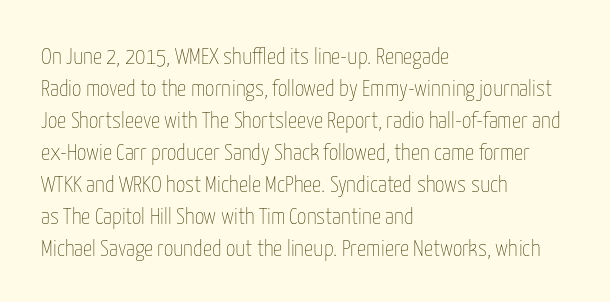
{"italic": "no", "bold": "no", "underline": "no", "align": "left", "line_spacing": "normal", "line_spacing_ratio": 1.39, "letter_spacing": "normal", "letter_spacing_em": 0.0, "glyph_px": 23}
